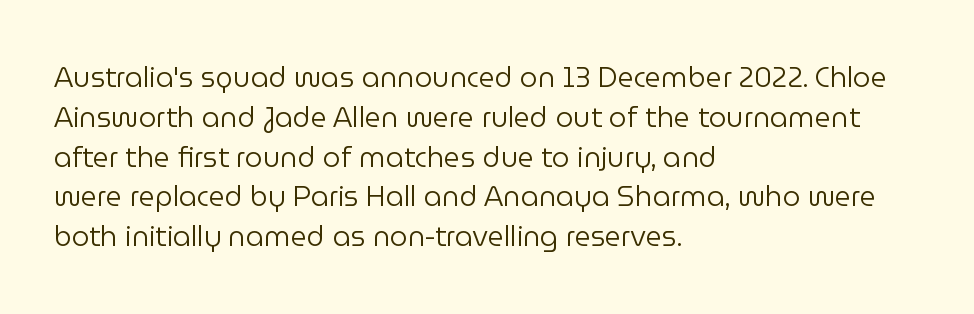
{"serif": "no", "italic": "no", "bold": "no", "weight": "regular", "width": "normal", "stroke_contrast": "low", "x_height": "medium", "monospaced": "no", "underline": "no", "align": "left", "line_spacing": "normal", "line_spacing_ratio": 1.42, "letter_spacing": "normal", "letter_spacing_em": 0.0, "glyph_px": 28}
